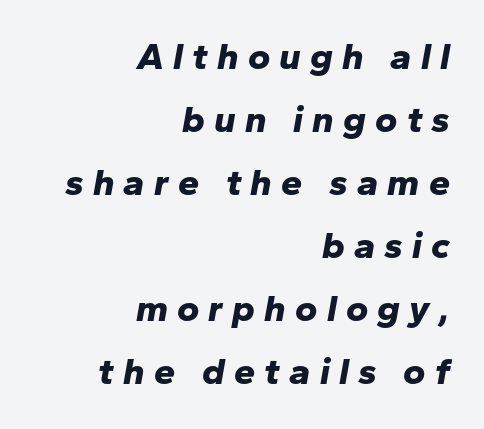
Is there much room between lines? A standard amount, neither cramped nor airy. These lines are rendered in a variable-pitch font. This rendering widens character spacing well past its baseline value. Descender tails drop into unmarked territory. Compared with ordinary roman type, these characters are visibly tilted.
